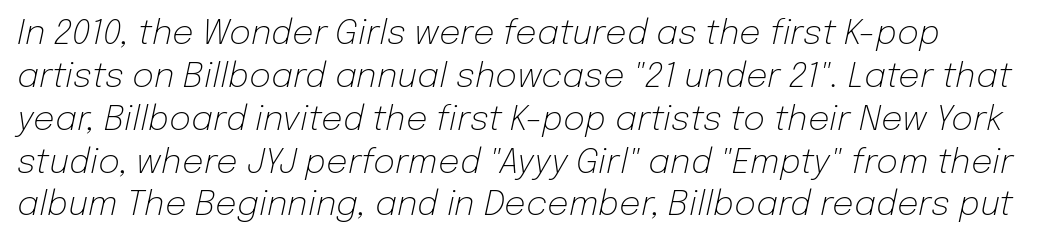
{"italic": "yes", "lean": "right", "slant_degrees": 12, "bold": "no", "weight": "light", "width": "normal", "stroke_contrast": "low", "x_height": "medium", "monospaced": "no", "underline": "no", "line_spacing": "normal", "line_spacing_ratio": 1.26, "letter_spacing": "normal", "letter_spacing_em": 0.0, "glyph_px": 34}
